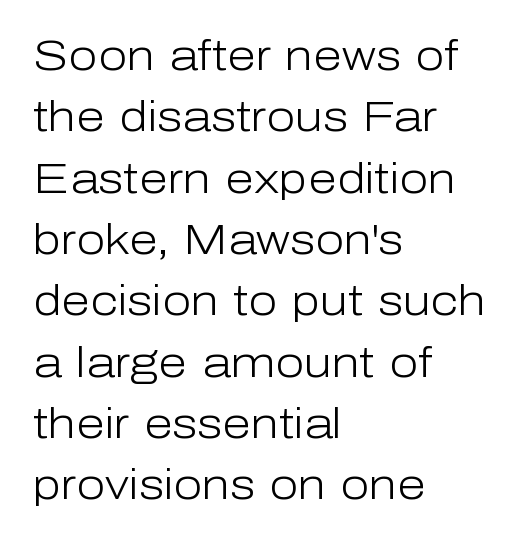
No italicization has been applied; the sample stays upright. Are there feet on the stems? There aren't — it's a sans. The rows are spaced the way most documents space them. This sample is left-justified, so line endings fall wherever the words run out. Descender tails drop into unmarked territory.
